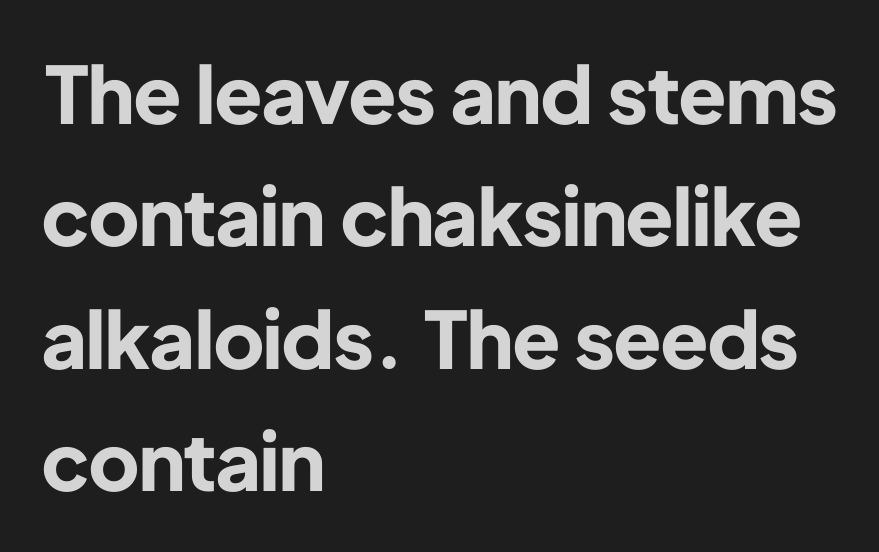
Q: Is the text bold? A: Yes.
Q: Is the text italic (slanted)? A: No, it is upright.
Q: Is the typeface a serif or a sans-serif typeface? A: Sans-serif.
Q: Is the text underlined? A: No.
Q: How is the paragraph aligned? A: Left-aligned.
Q: Is the spacing between letters normal or unusually wide? A: Normal.
Q: Is the spacing between lines tight, normal or loose? A: Normal.
Q: Width (condensed, normal, or wide)? A: Normal.
Q: Stroke contrast? A: Low.
Q: x-height? A: Medium.
Q: Monospaced? A: No.
